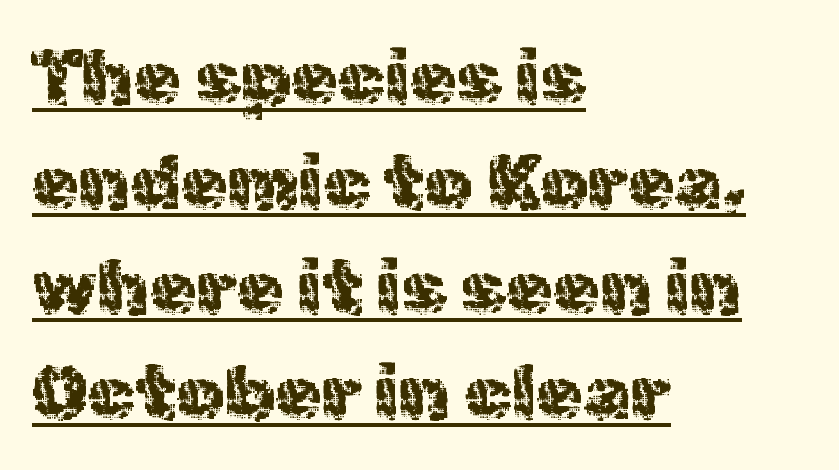
Note: no serifs on the glyphs. Think of a printed novel: that variable character pitch is what you see here. The letters stand upright; this is a roman face. The line texture is even and compact thanks to regular tracking. Normally led — the rows are evenly, conventionally spaced. The lines are quadded left.
